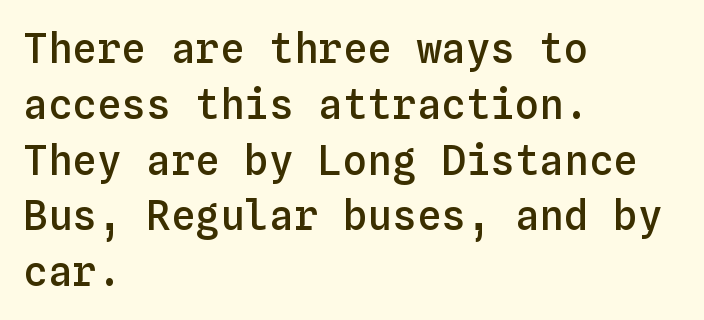
Q: Is the text bold? A: Semi-bold.
Q: Is the text italic (slanted)? A: No, it is upright.
Q: Is the text underlined? A: No.
Q: How is the paragraph aligned? A: Left-aligned.
Q: Is the spacing between letters normal or unusually wide? A: Normal.
Q: Is the spacing between lines tight, normal or loose? A: Normal.
Q: Width (condensed, normal, or wide)? A: Normal.
Q: Stroke contrast? A: Low.
Q: x-height? A: Medium.
Q: Monospaced? A: Yes.
